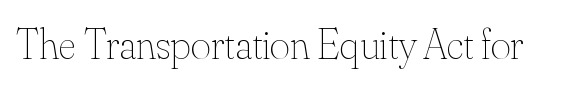
The image shows 43 px thin type, upright; set normal letter spacing, not underlined; medium stroke contrast and a small x-height.
